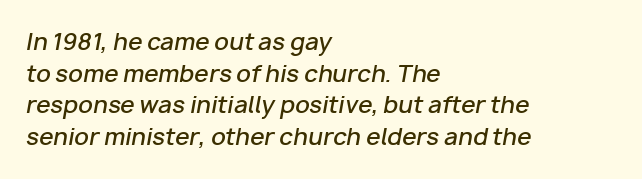
Q: Is the text bold? A: Semi-bold.
Q: Is the text italic (slanted)? A: Yes, it leans right by about 10 degrees.
Q: Is the text underlined? A: No.
Q: How is the paragraph aligned? A: Left-aligned.
Q: Is the spacing between letters normal or unusually wide? A: Normal.
Q: Is the spacing between lines tight, normal or loose? A: Normal.
